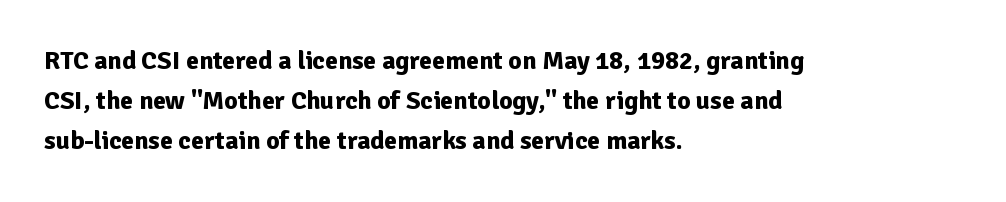
Q: Is the text bold? A: Yes.
Q: Is the text italic (slanted)? A: No, it is upright.
Q: Is the text underlined? A: No.
Q: How is the paragraph aligned? A: Left-aligned.
Q: Is the spacing between letters normal or unusually wide? A: Normal.
Q: Is the spacing between lines tight, normal or loose? A: Normal.
